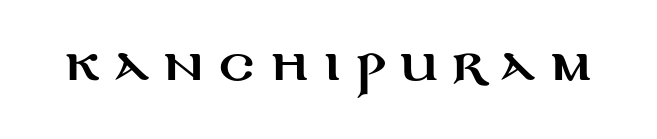
{"serif": "no", "italic": "no", "width": "wide", "stroke_contrast": "medium", "x_height": "large", "monospaced": "no", "underline": "no", "letter_spacing": "wide", "letter_spacing_em": 0.35, "glyph_px": 42}
